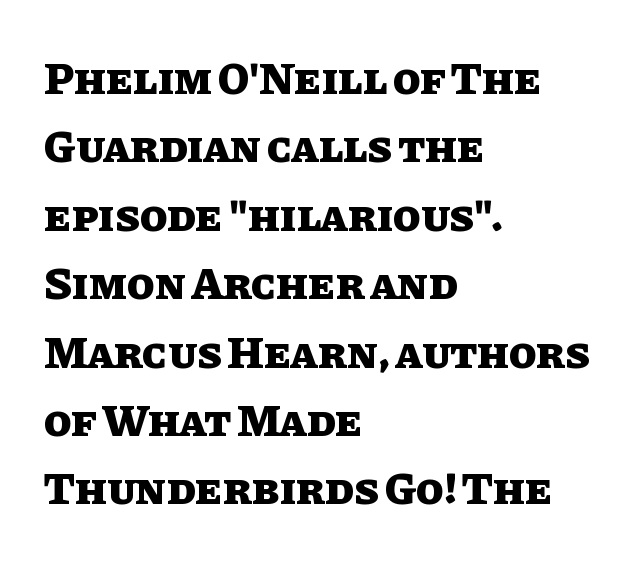
{"italic": "no", "bold": "yes", "weight": "heavy", "width": "normal", "stroke_contrast": "low", "x_height": "large", "monospaced": "no", "underline": "no", "align": "left", "line_spacing": "normal", "line_spacing_ratio": 1.52, "letter_spacing": "normal", "letter_spacing_em": 0.0, "glyph_px": 45}
